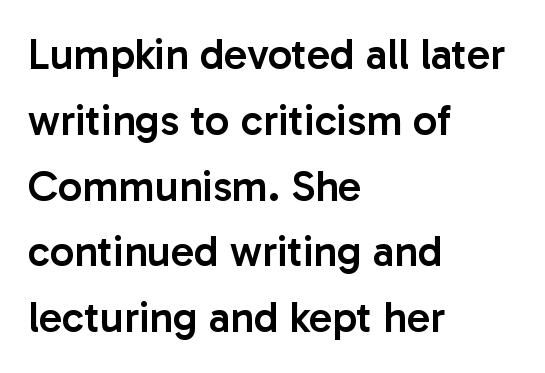
Q: Is the text bold? A: Semi-bold.
Q: Is the text italic (slanted)? A: No, it is upright.
Q: Is the typeface a serif or a sans-serif typeface? A: Sans-serif.
Q: Is the text underlined? A: No.
Q: How is the paragraph aligned? A: Left-aligned.
Q: Is the spacing between letters normal or unusually wide? A: Normal.
Q: Is the spacing between lines tight, normal or loose? A: Normal.
Q: Width (condensed, normal, or wide)? A: Normal.
Q: Stroke contrast? A: Low.
Q: x-height? A: Medium.
Q: Monospaced? A: No.
